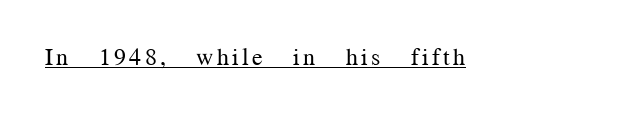
{"italic": "no", "bold": "no", "underline": "yes", "glyph_px": 24}
